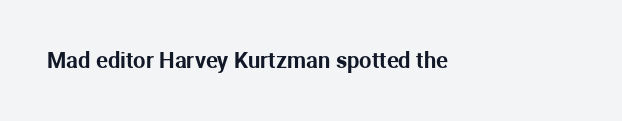
{"italic": "no", "underline": "no", "letter_spacing": "normal", "letter_spacing_em": 0.0, "glyph_px": 22}
